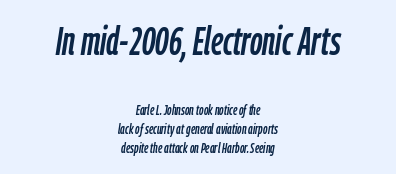
Size hierarchy here favors the leading block over the trailing one. Looks like regular typesetting: each glyph gets only the width it needs. Bare-footed words on every line. The rendering positions every line midway between the sides. Default kerning and tracking; the words read as compact shapes.
